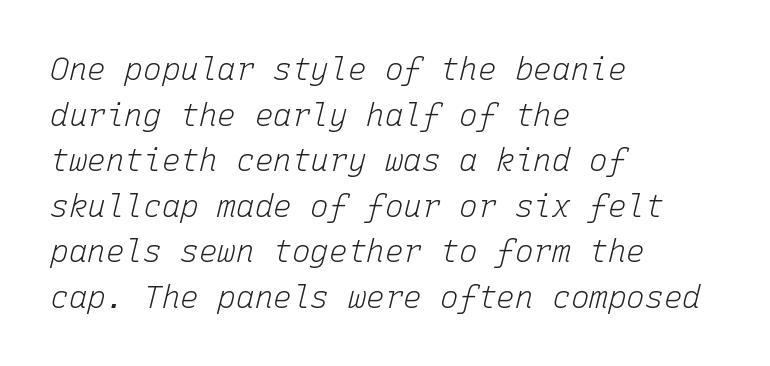
The image shows 31 px light type, italic (leaning right), monospaced; set left-aligned, normal line spacing (1.47x), normal letter spacing, not underlined; low stroke contrast and a medium x-height.
